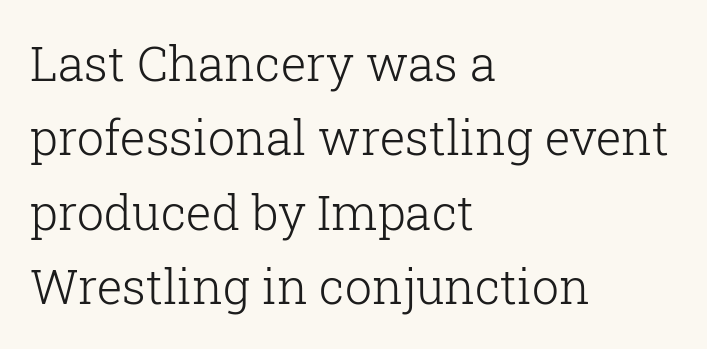
A serif font was chosen for this passage. The face used here is proportionally spaced, like ordinary book or web type. The rendering keeps characters at their native spacing. The ragged edge is on the right, which tells us the setting is flush left.
